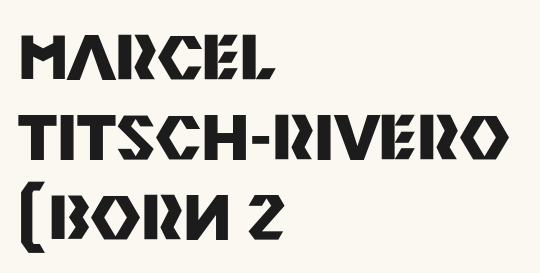
Weight: bold. Unlike italic type, these characters show no tilt at all. One glance says typical: line gaps are just what's usual. Line starts are locked; line ends wander.
